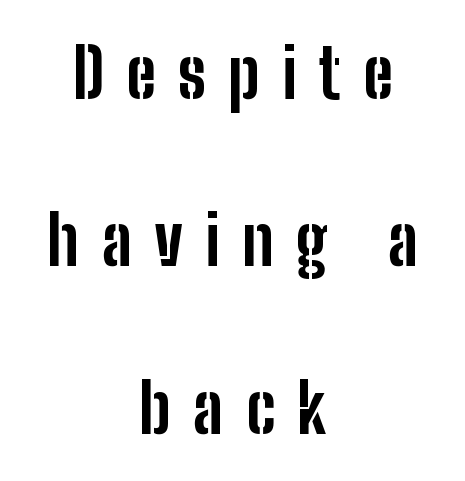
The image shows 68 px bold, condensed sans-serif type, upright; set centered, loose line spacing (2.46x), unusually wide letter spacing (+0.33 em), not underlined; low stroke contrast and a medium x-height.
